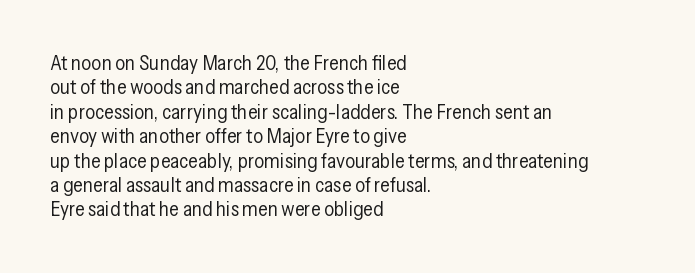
These lines keep a tight, regular rhythm from letter to letter. In CSS terms this would be text-align: left. Weight: in the light-to-regular range. This is roman type, the default non-slanted kind. Decoration check: the copy has no underline.
